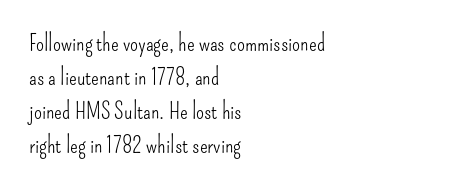
Q: Is the text bold? A: No.
Q: Is the text italic (slanted)? A: No, it is upright.
Q: Is the text underlined? A: No.
Q: How is the paragraph aligned? A: Left-aligned.
Q: Is the spacing between letters normal or unusually wide? A: Normal.
Q: Is the spacing between lines tight, normal or loose? A: Normal.
